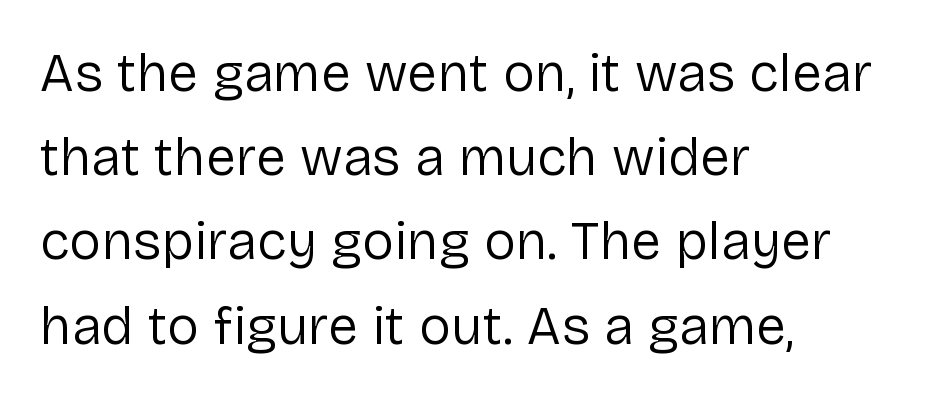
{"serif": "no", "italic": "no", "bold": "no", "weight": "regular", "width": "normal", "stroke_contrast": "low", "x_height": "medium", "monospaced": "no", "underline": "no", "align": "left", "line_spacing": "normal", "line_spacing_ratio": 1.56, "letter_spacing": "normal", "letter_spacing_em": 0.0, "glyph_px": 54}
